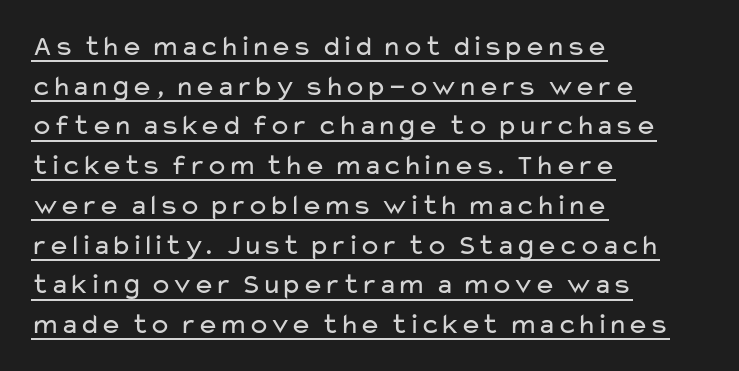
The image shows 29 px regular-weight, wide sans-serif type, upright; set left-aligned, normal line spacing (1.37x), normal letter spacing, underlined; low stroke contrast and a medium x-height.
